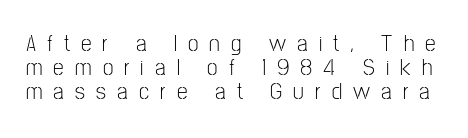
Q: Is the text bold? A: No.
Q: Is the text italic (slanted)? A: No, it is upright.
Q: Is the text underlined? A: No.
Q: Is the spacing between letters normal or unusually wide? A: Unusually wide.
Q: Is the spacing between lines tight, normal or loose? A: Tight.
